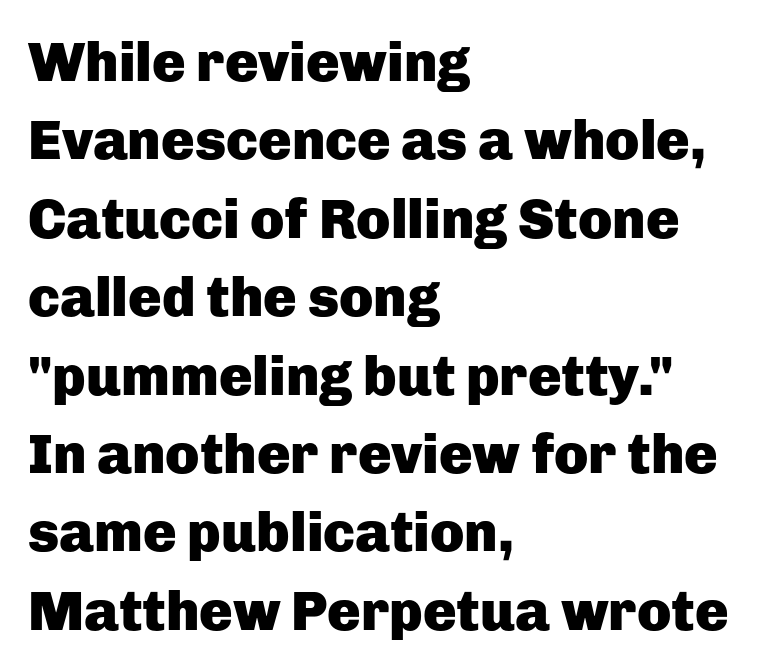
{"serif": "no", "italic": "no", "bold": "yes", "weight": "heavy", "width": "normal", "stroke_contrast": "low", "x_height": "medium", "monospaced": "no", "underline": "no", "align": "left", "line_spacing": "normal", "line_spacing_ratio": 1.4, "letter_spacing": "normal", "letter_spacing_em": 0.0, "glyph_px": 56}
